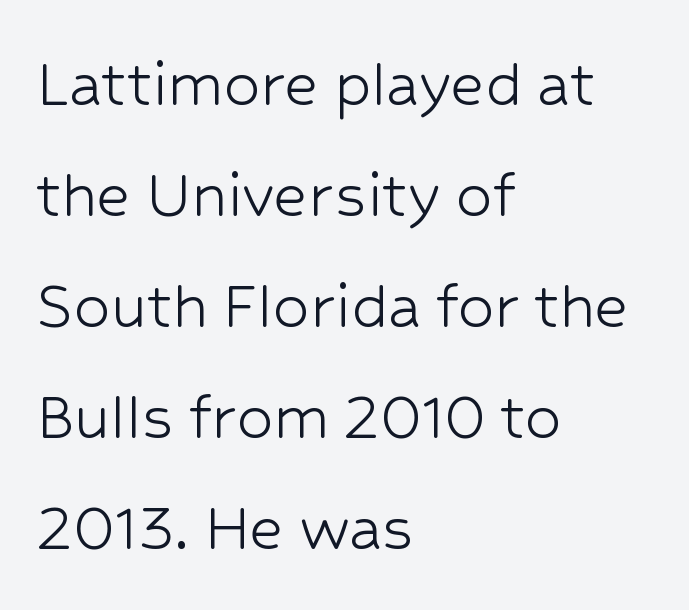
Baseline-to-baseline distance is the conventional proportion of letter height. Each stroke keeps to a modest, everyday thickness or less. Italic? Not at all — the glyphs are vertical. The letters advance in unequal steps, a hallmark of proportional type. A student would call this left alignment; a typographer would say flush left, rag right.
